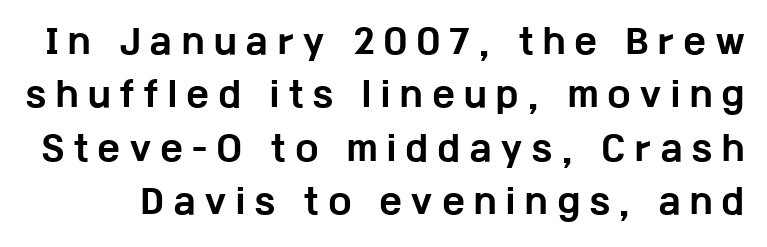
The image shows 33 px bold, wide sans-serif type, upright; set normal line spacing (1.62x), unusually wide letter spacing (+0.31 em), not underlined; low stroke contrast and a medium x-height.
